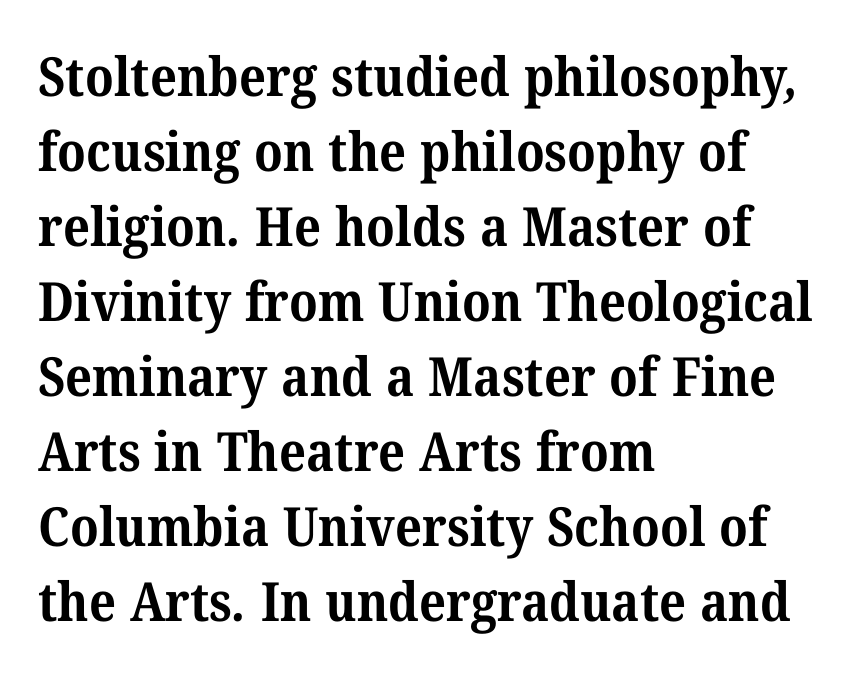
Q: Is the text bold? A: Yes.
Q: Is the typeface a serif or a sans-serif typeface? A: Serif.
Q: Is the text underlined? A: No.
Q: How is the paragraph aligned? A: Left-aligned.
Q: Is the spacing between letters normal or unusually wide? A: Normal.
Q: Is the spacing between lines tight, normal or loose? A: Normal.
Q: Width (condensed, normal, or wide)? A: Normal.
Q: Stroke contrast? A: Medium.
Q: x-height? A: Medium.
Q: Monospaced? A: No.
